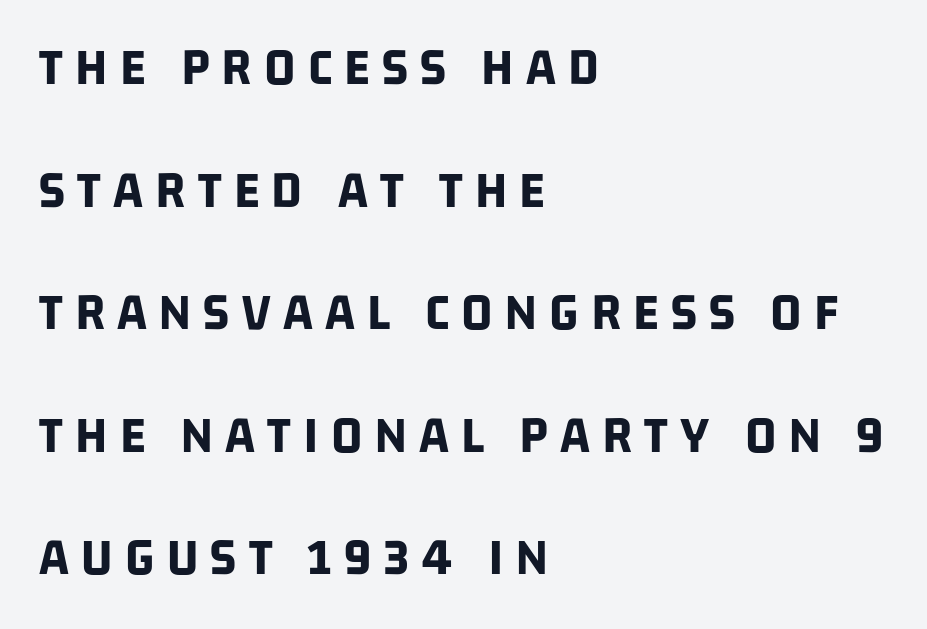
Heavy, bold letterforms. All the whitespace from short lines collects on the right. The words here are not underlined. You could not count columns in this text — the font is proportionally spaced.
